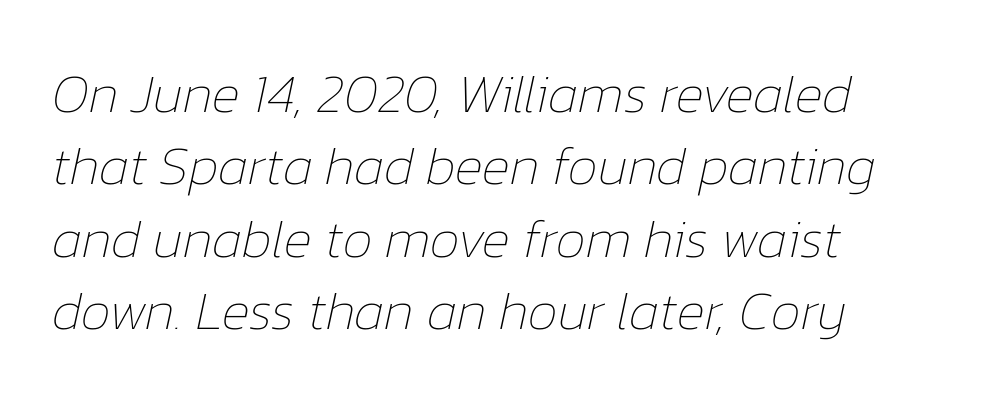
The image shows 54 px thin type, italic (leaning right); set left-aligned, normal line spacing (1.34x), normal letter spacing, not underlined; low stroke contrast and a medium x-height.
